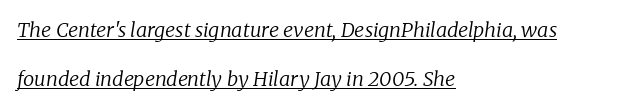
The image shows 20 px text type, italic (leaning right); set left-aligned, loose line spacing (2.43x), normal letter spacing, underlined.
